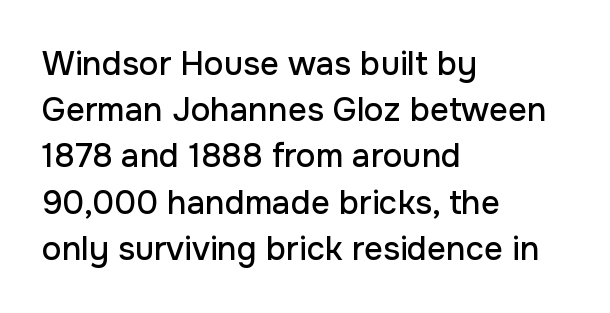
No extra tracking has been applied to these lines. Each letter keeps its own natural width here, so spacing adapts to shape. It's the straight-up-and-down kind of type. Each new line begins a customary step beneath the previous one. Has an underline been added? It has not. Is the block centered? No — it sits flush against the left margin.
